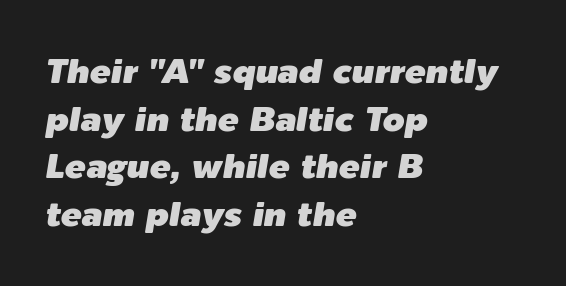
{"italic": "yes", "lean": "right", "slant_degrees": 9, "width": "normal", "stroke_contrast": "low", "x_height": "medium", "monospaced": "no", "underline": "no", "align": "left", "line_spacing": "normal", "line_spacing_ratio": 1.36, "letter_spacing": "normal", "letter_spacing_em": 0.0, "glyph_px": 35}
